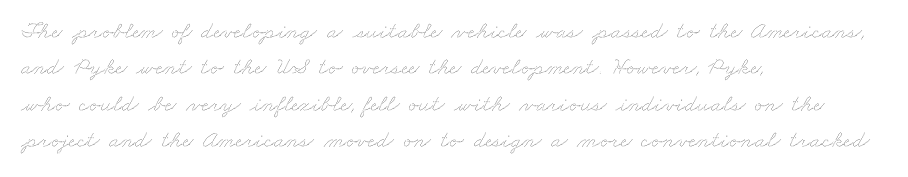
{"bold": "no", "underline": "no", "align": "left", "line_spacing": "normal", "line_spacing_ratio": 1.52, "letter_spacing": "normal", "letter_spacing_em": 0.0, "glyph_px": 24}
